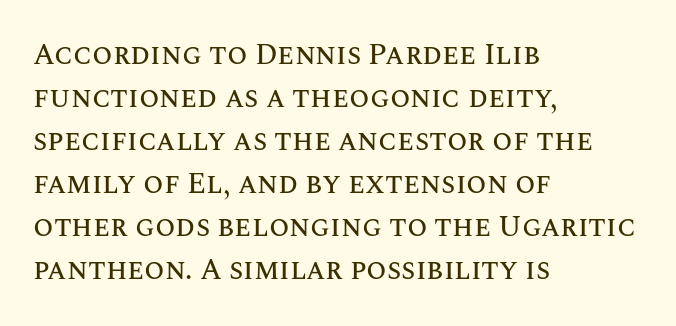
The passage shown stacks its lines at a standard gap. Tracking value appears to be zero — textbook default spacing. These lines stack with their left ends in a neat column. A roman cut, with each character standing at attention.
